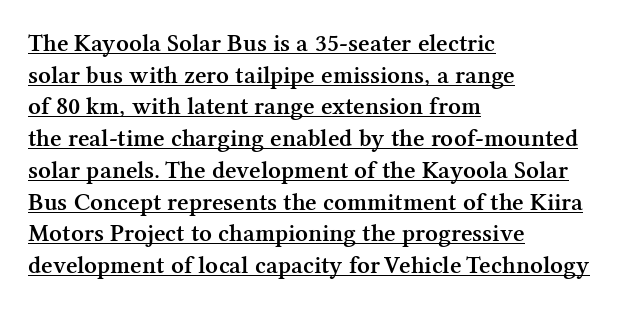
The image shows 25 px text type, upright; set left-aligned, normal line spacing (1.27x), normal letter spacing, underlined.
